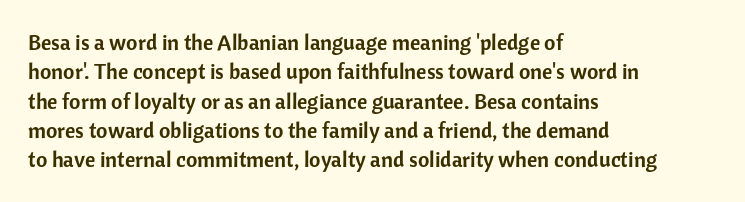
Q: Is the text italic (slanted)? A: No, it is upright.
Q: Is the text underlined? A: No.
Q: How is the paragraph aligned? A: Left-aligned.
Q: Is the spacing between letters normal or unusually wide? A: Normal.
Q: Is the spacing between lines tight, normal or loose? A: Normal.
